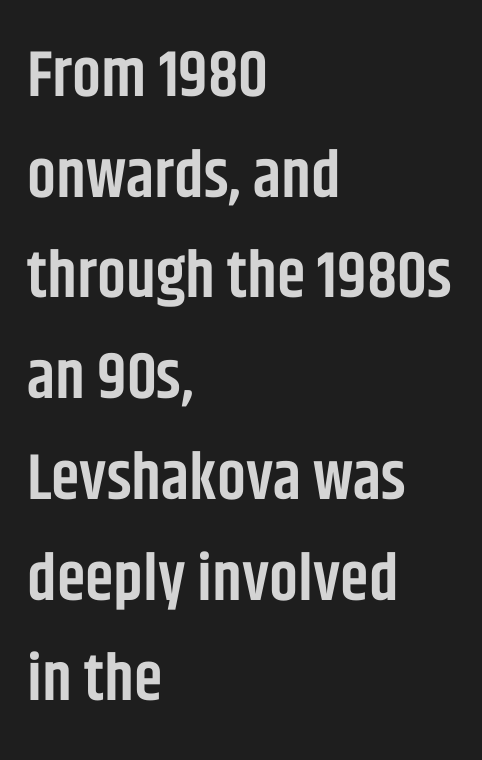
Looks like regular typesetting: each glyph gets only the width it needs. Caption: multi-line text, flush left, ragged right. Each glyph is drawn with semibold strokes, heavier than normal yet not fully bold. The glyphs are unaccompanied by any horizontal stroke below them. The space between consecutive lines is moderate.
